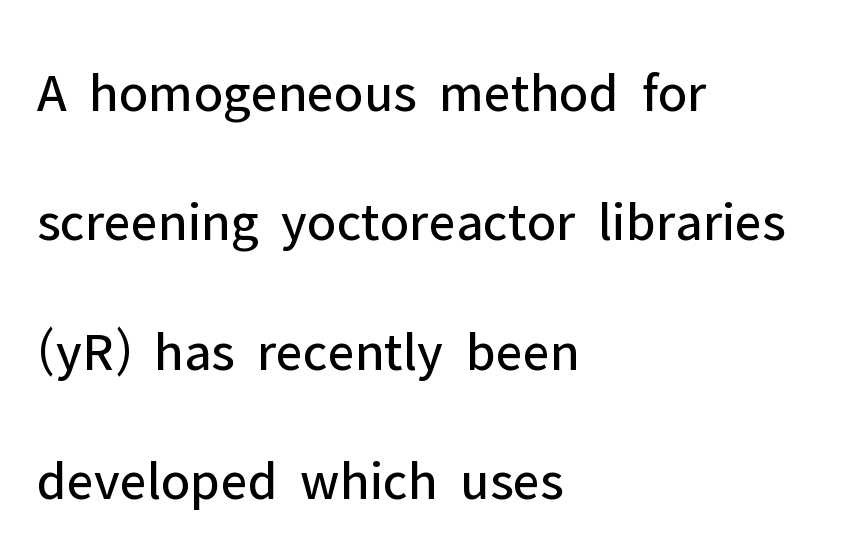
Q: Is the text bold? A: No.
Q: Is the text italic (slanted)? A: No, it is upright.
Q: Is the typeface a serif or a sans-serif typeface? A: Sans-serif.
Q: Is the text underlined? A: No.
Q: How is the paragraph aligned? A: Left-aligned.
Q: Is the spacing between letters normal or unusually wide? A: Normal.
Q: Is the spacing between lines tight, normal or loose? A: Loose.
Q: Width (condensed, normal, or wide)? A: Normal.
Q: Stroke contrast? A: Low.
Q: x-height? A: Medium.
Q: Monospaced? A: No.
